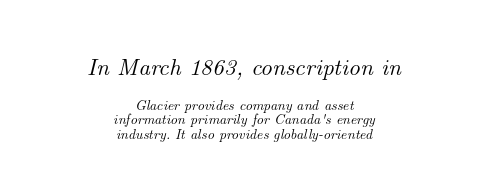
Q: Is the text italic (slanted)? A: Yes, it leans right by about 14 degrees.
Q: Is the text underlined? A: No.
Q: How is the paragraph aligned? A: Centered.
Q: Is the spacing between letters normal or unusually wide? A: Normal.
Q: Is the spacing between lines tight, normal or loose? A: Tight.
Q: Which block of text is set in a larger size, the first (top) or the second (bottom)? A: The first (top) one.
